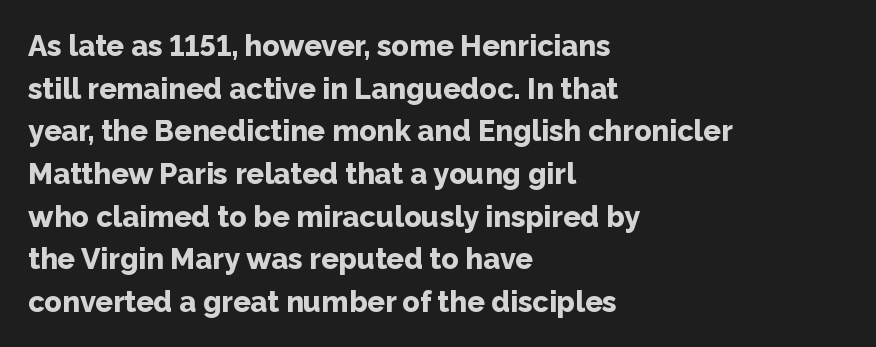
Spacing verdict: proportional, widths tailored to each character. Check where the strokes stop: nothing finishes them off — pure sans. Which margin do the lines hug? The left one — the right edge is uneven. The face used here has the dense, thick strokes of a bold.
